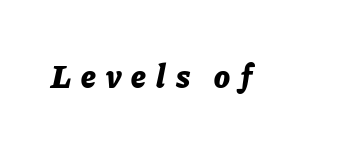
Q: Is the text bold? A: Yes.
Q: Is the text italic (slanted)? A: Yes, it leans right by about 11 degrees.
Q: Is the text underlined? A: No.
Q: Is the spacing between letters normal or unusually wide? A: Unusually wide.
Q: Width (condensed, normal, or wide)? A: Normal.
Q: Stroke contrast? A: Low.
Q: x-height? A: Medium.
Q: Monospaced? A: No.
